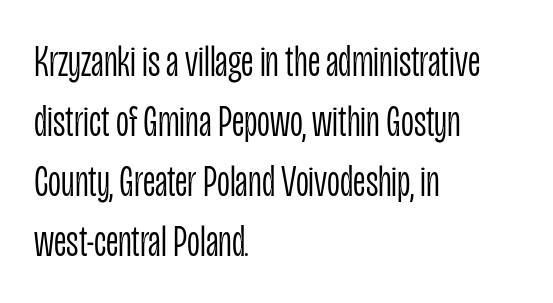
Beneath every word, the page is bare. The lettering holds an erect, upright posture throughout. Short and long lines alike share a common starting point at left. The face used here is proportionally spaced, like ordinary book or web type. Ink coverage per letter is moderate at most. Leading matches the norm, producing a regular column.
